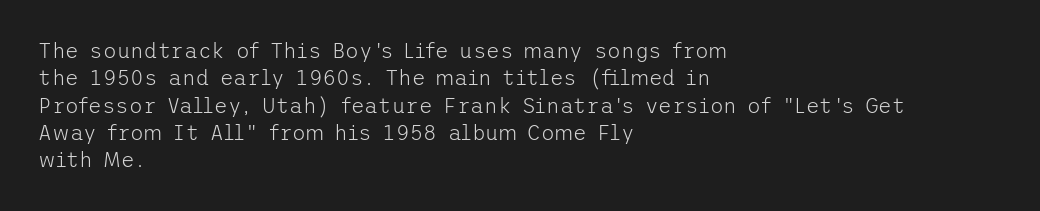
Q: Is the text bold? A: No.
Q: Is the text italic (slanted)? A: No, it is upright.
Q: Is the text underlined? A: No.
Q: How is the paragraph aligned? A: Left-aligned.
Q: Is the spacing between letters normal or unusually wide? A: Normal.
Q: Is the spacing between lines tight, normal or loose? A: Normal.
